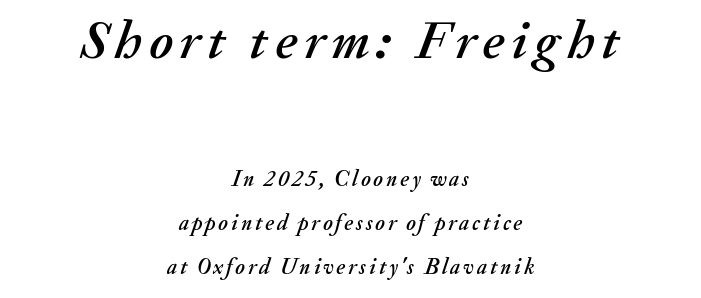
Size contrast runs from large at the top to small at the bottom. Anything drawn beneath the words? Only blank space. Proportional: the letters do not fall into vertical columns. The lettering tilts uniformly, giving the passage an italic look.
